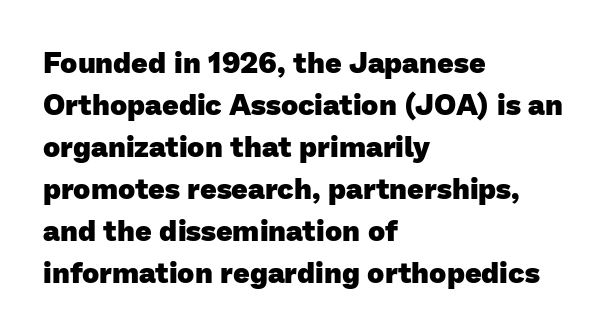
The image shows 29 px heavy sans-serif type; set left-aligned, normal line spacing (1.45x), normal letter spacing, not underlined; low stroke contrast and a medium x-height.
